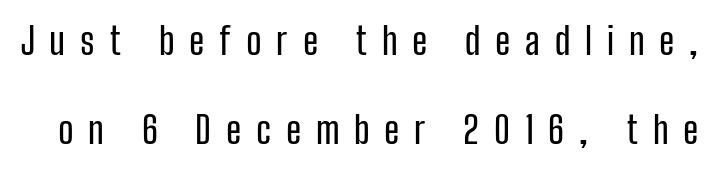
{"serif": "no", "italic": "no", "width": "condensed", "stroke_contrast": "low", "x_height": "medium", "monospaced": "no", "underline": "no", "line_spacing": "loose", "line_spacing_ratio": 2.4, "letter_spacing": "wide", "letter_spacing_em": 0.4, "glyph_px": 37}
